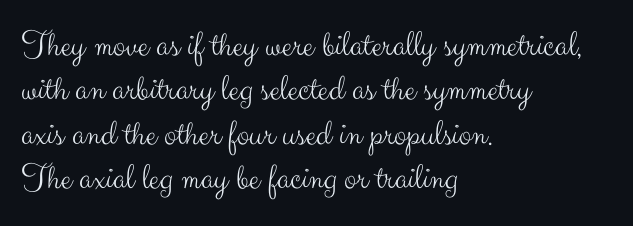
Q: Is the text bold? A: No.
Q: Is the text italic (slanted)? A: Yes.
Q: Is the typeface a serif or a sans-serif typeface? A: Sans-serif.
Q: Is the text underlined? A: No.
Q: How is the paragraph aligned? A: Left-aligned.
Q: Is the spacing between letters normal or unusually wide? A: Normal.
Q: Width (condensed, normal, or wide)? A: Normal.
Q: Stroke contrast? A: Medium.
Q: x-height? A: Small.
Q: Monospaced? A: No.
